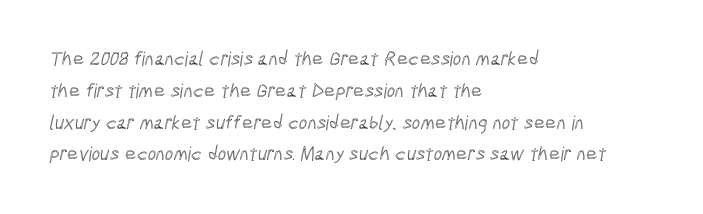
Q: Is the text underlined? A: No.
Q: How is the paragraph aligned? A: Left-aligned.
Q: Is the spacing between letters normal or unusually wide? A: Normal.
Q: Is the spacing between lines tight, normal or loose? A: Normal.
